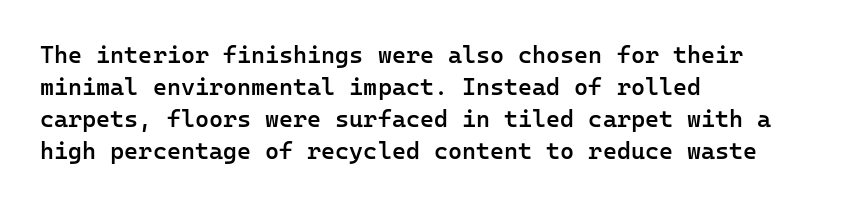
Q: Is the text bold? A: Semi-bold.
Q: Is the text italic (slanted)? A: No, it is upright.
Q: Is the text underlined? A: No.
Q: How is the paragraph aligned? A: Left-aligned.
Q: Is the spacing between letters normal or unusually wide? A: Normal.
Q: Is the spacing between lines tight, normal or loose? A: Normal.
